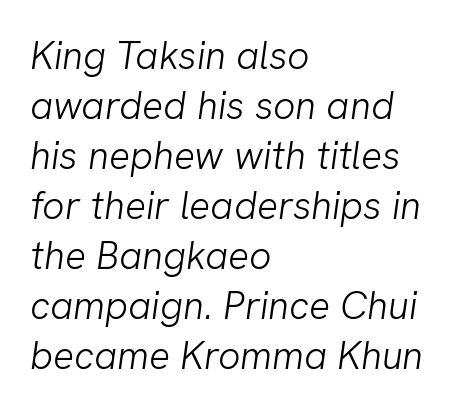
Proportional: the letters do not fall into vertical columns. A typesetter would call this zero additional tracking. Casual observation: everything's shoved over to the left. Descenders hang freely into open space.
